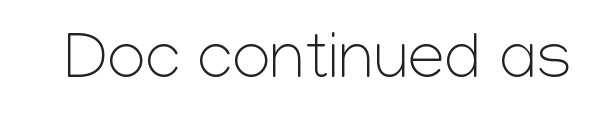
Q: Is the text bold? A: No.
Q: Is the text italic (slanted)? A: No, it is upright.
Q: Is the typeface a serif or a sans-serif typeface? A: Sans-serif.
Q: Is the text underlined? A: No.
Q: Is the spacing between letters normal or unusually wide? A: Normal.
Q: Width (condensed, normal, or wide)? A: Normal.
Q: Stroke contrast? A: Low.
Q: x-height? A: Medium.
Q: Monospaced? A: No.
